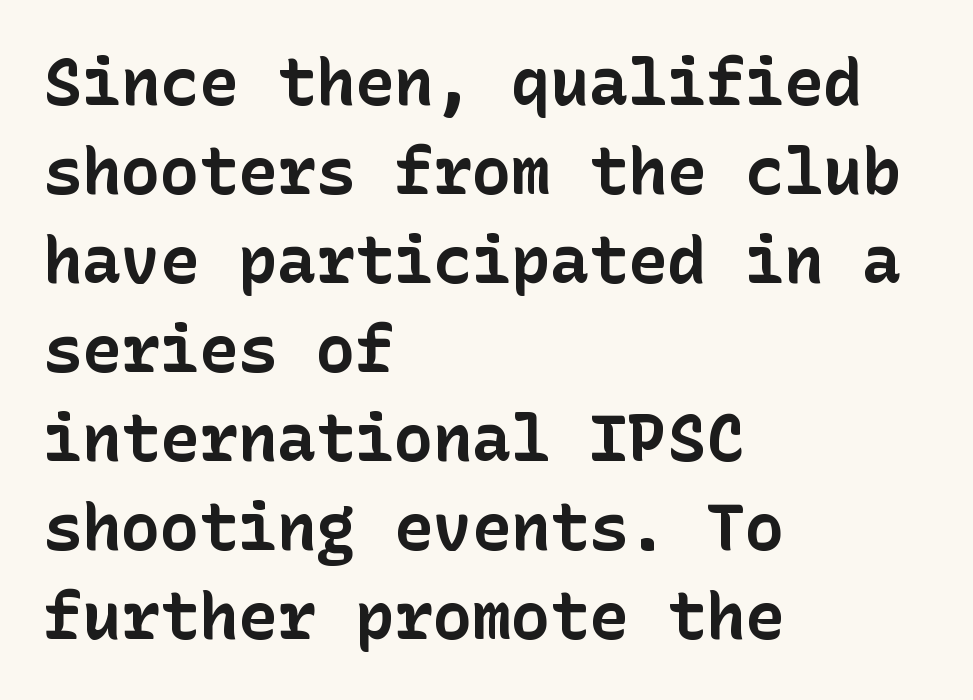
Q: Is the text bold? A: Yes.
Q: Is the text italic (slanted)? A: No, it is upright.
Q: Is the typeface a serif or a sans-serif typeface? A: Sans-serif.
Q: Is the text underlined? A: No.
Q: How is the paragraph aligned? A: Left-aligned.
Q: Is the spacing between letters normal or unusually wide? A: Normal.
Q: Is the spacing between lines tight, normal or loose? A: Normal.
Q: Width (condensed, normal, or wide)? A: Normal.
Q: Stroke contrast? A: Low.
Q: x-height? A: Medium.
